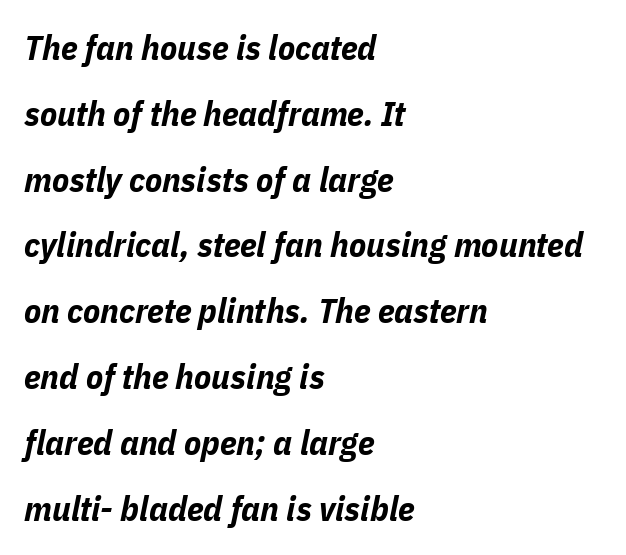
{"italic": "yes", "lean": "right", "slant_degrees": 11, "bold": "yes", "weight": "bold", "width": "condensed", "stroke_contrast": "low", "x_height": "medium", "monospaced": "no", "underline": "no", "align": "left", "line_spacing_ratio": 1.88, "letter_spacing": "normal", "letter_spacing_em": 0.0, "glyph_px": 35}
